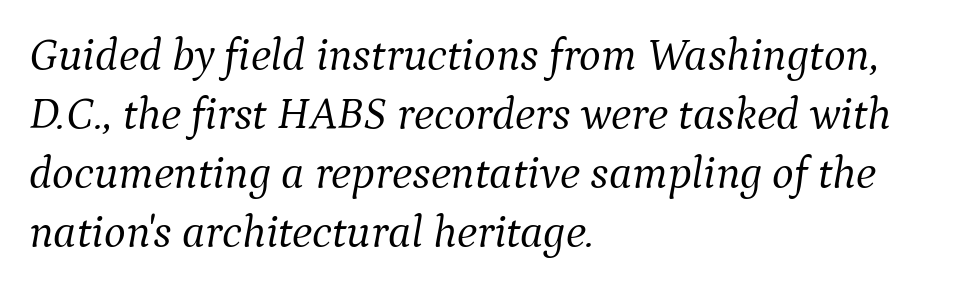
Horizontal alignment here is leftward, the default for most running prose. Serifs: yes, visible at the terminals of the letterforms. A typesetter would call this proportional, since set widths differ per character. This sample keeps an unexceptional amount of space between lines. The strip under each line holds only bare page. Ink coverage per letter is moderate at most.
